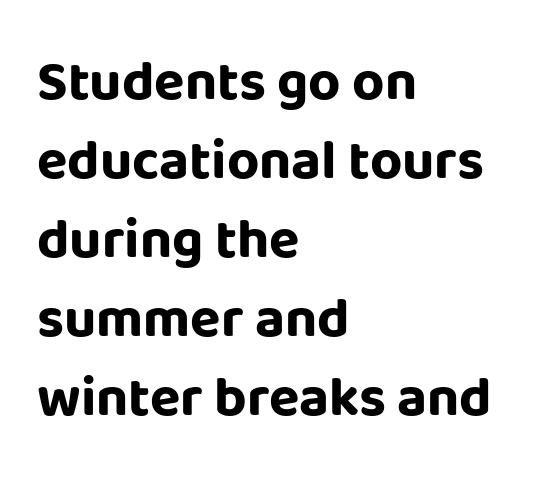
{"serif": "no", "italic": "no", "bold": "yes", "weight": "bold", "width": "normal", "stroke_contrast": "low", "x_height": "large", "monospaced": "no", "underline": "no", "align": "left", "line_spacing": "normal", "line_spacing_ratio": 1.41, "letter_spacing": "normal", "letter_spacing_em": 0.0, "glyph_px": 56}
